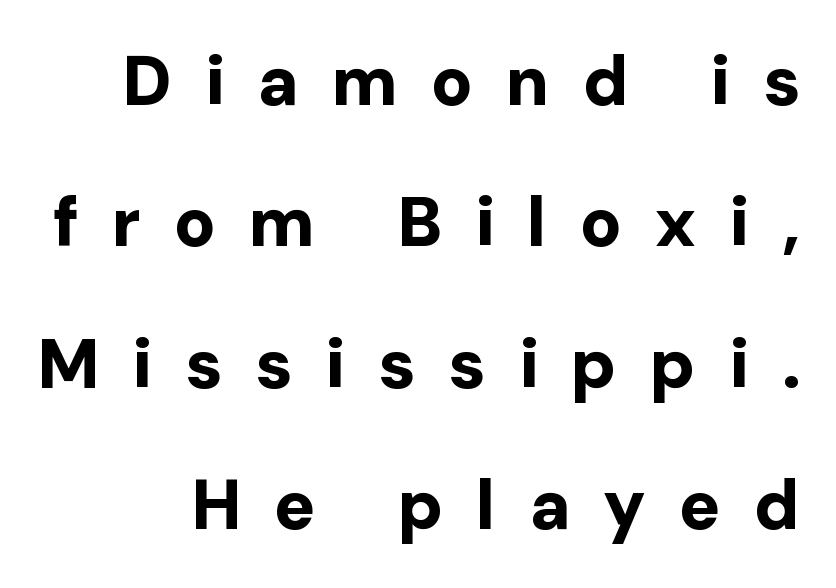
{"serif": "no", "italic": "no", "bold": "yes", "weight": "bold", "width": "normal", "stroke_contrast": "low", "x_height": "medium", "monospaced": "no", "underline": "no", "line_spacing": "loose", "line_spacing_ratio": 2.05, "letter_spacing": "wide", "letter_spacing_em": 0.48, "glyph_px": 69}
